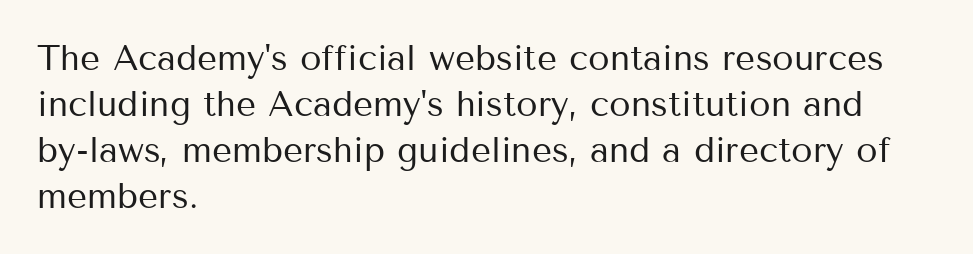
{"serif": "no", "italic": "no", "bold": "no", "weight": "regular", "width": "normal", "stroke_contrast": "medium", "x_height": "medium", "monospaced": "no", "underline": "no", "align": "left", "line_spacing": "normal", "line_spacing_ratio": 1.31, "letter_spacing": "normal", "letter_spacing_em": 0.0, "glyph_px": 35}
